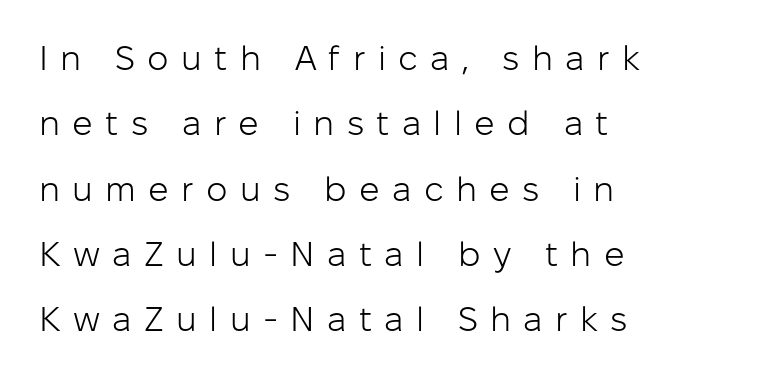
{"serif": "no", "italic": "no", "bold": "no", "weight": "light", "width": "normal", "stroke_contrast": "low", "x_height": "medium", "monospaced": "no", "underline": "no", "align": "left", "line_spacing": "loose", "line_spacing_ratio": 1.92, "letter_spacing": "wide", "letter_spacing_em": 0.36, "glyph_px": 34}
